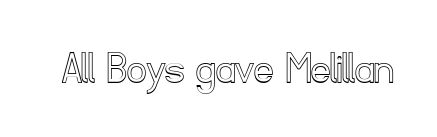
{"italic": "no", "width": "normal", "x_height": "small", "monospaced": "no", "underline": "no", "letter_spacing": "normal", "letter_spacing_em": 0.0, "glyph_px": 47}
